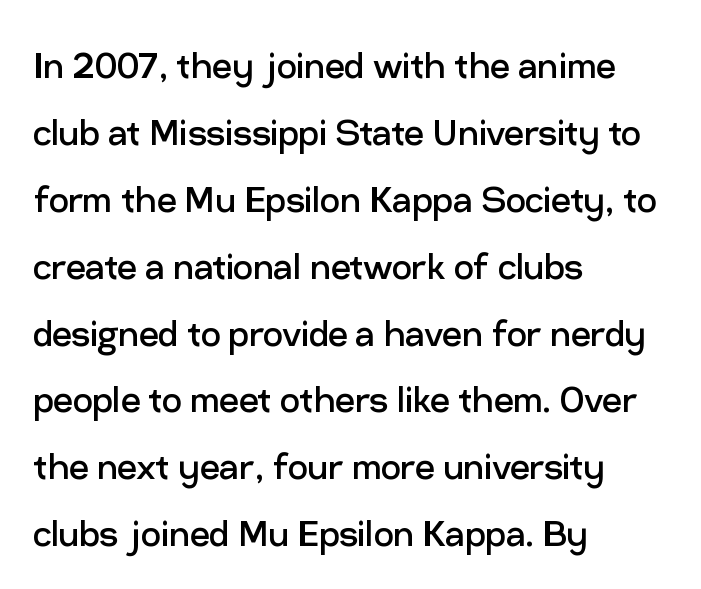
{"serif": "no", "italic": "no", "bold": "no", "weight": "regular", "width": "normal", "stroke_contrast": "low", "x_height": "medium", "monospaced": "no", "underline": "no", "align": "left", "line_spacing": "normal", "line_spacing_ratio": 1.52, "letter_spacing": "normal", "letter_spacing_em": 0.0, "glyph_px": 44}
